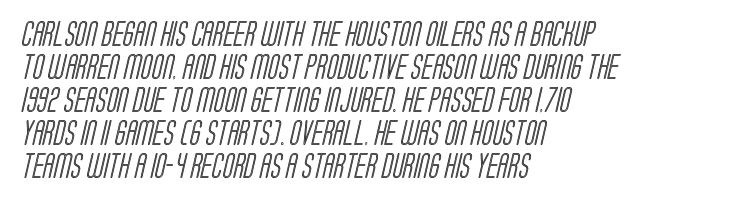
{"underline": "no", "align": "left", "line_spacing": "normal", "line_spacing_ratio": 1.32, "letter_spacing": "normal", "letter_spacing_em": 0.0, "glyph_px": 25}
